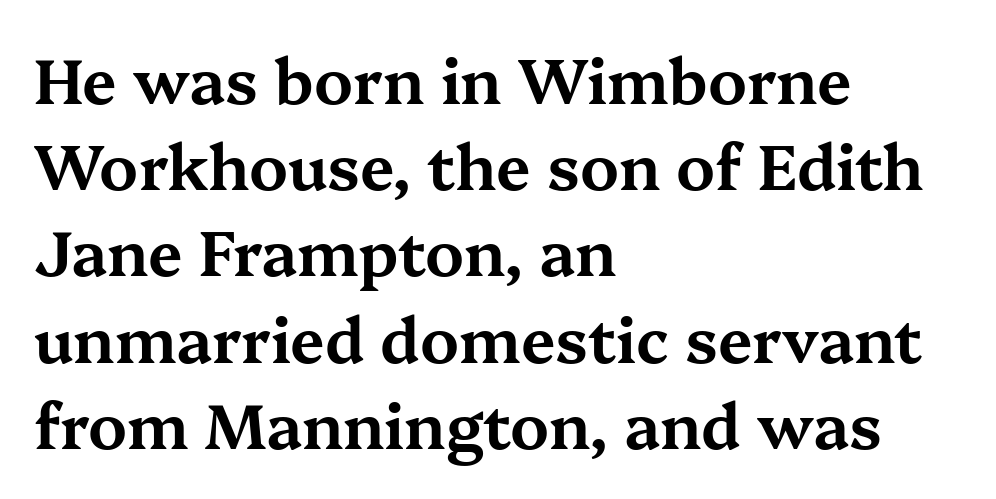
{"serif": "yes", "italic": "no", "width": "wide", "stroke_contrast": "medium", "x_height": "medium", "monospaced": "no", "underline": "no", "align": "left", "line_spacing": "normal", "line_spacing_ratio": 1.39, "letter_spacing": "normal", "letter_spacing_em": 0.0, "glyph_px": 62}
